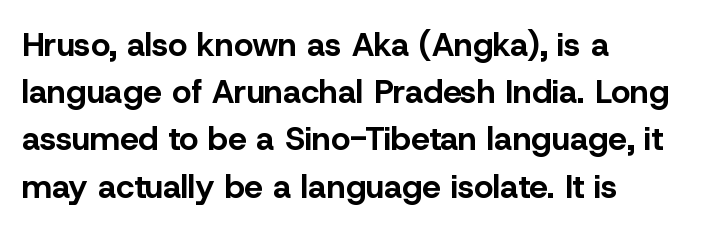
The ragged edge is on the right, which tells us the setting is flush left. Check under the words: just untouched page. Typesetter's note: full bold, strokes at maximum text heaviness. The tracking reads as untouched default to a designer's eye. Rows of type keep a routine distance in the vertical direction. Serifs: no, the terminals of the letterforms are clean.
